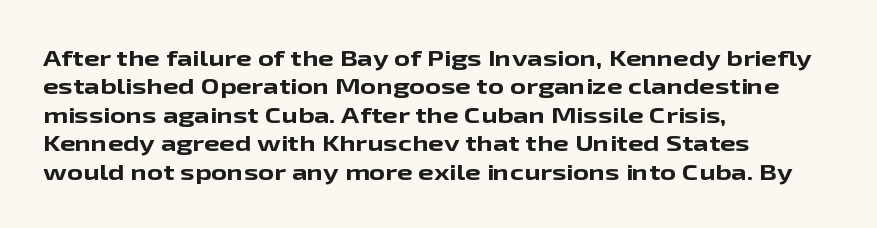
The image shows 22 px bold type, upright; set left-aligned, normal line spacing (1.29x), normal letter spacing, not underlined.
